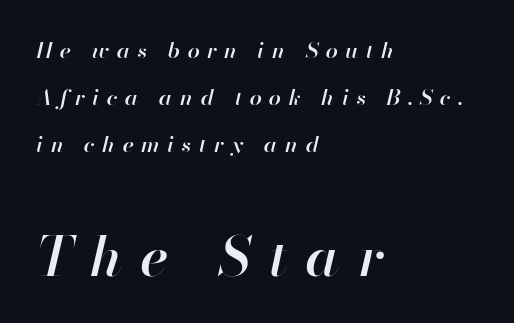
{"italic": "yes", "lean": "right", "slant_degrees": 13, "bold": "semi", "weight": "semibold", "width": "normal", "stroke_contrast": "high", "x_height": "small", "monospaced": "no", "underline": "no", "align": "left", "line_spacing": "loose", "line_spacing_ratio": 2.13, "letter_spacing": "wide", "letter_spacing_em": 0.34, "larger_block": "second", "size_ratio": 2.5, "glyph_px": 55}
